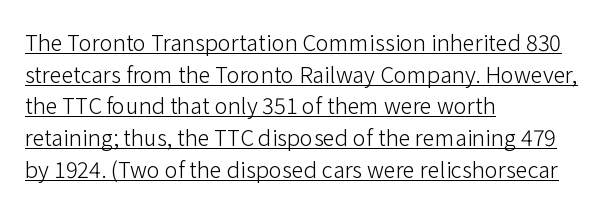
{"italic": "no", "bold": "no", "underline": "yes", "align": "left", "line_spacing": "normal", "line_spacing_ratio": 1.44, "letter_spacing": "normal", "letter_spacing_em": 0.0, "glyph_px": 22}
